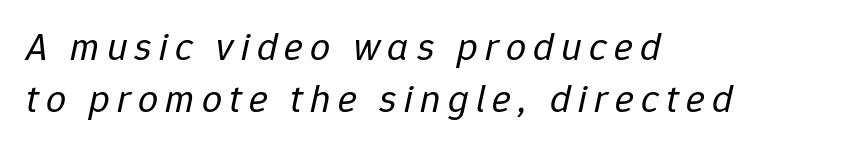
Plain, unruled lines of type. The rendering uses natural spacing where letterforms have individual widths. The glyphs look as if they've been sheared to an angle. Compared with a typical body face, this is equally light or lighter still. What's the leading like? Ordinary, nothing unusual. The ragged edge is on the right, which tells us the setting is flush left.
